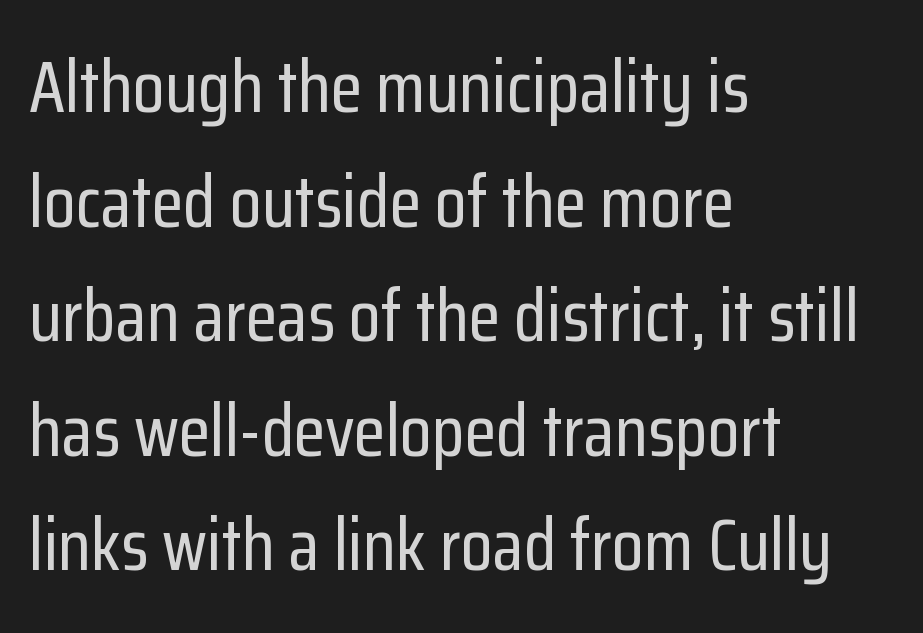
{"serif": "no", "italic": "no", "width": "condensed", "stroke_contrast": "low", "x_height": "medium", "monospaced": "no", "underline": "no", "align": "left", "line_spacing": "normal", "line_spacing_ratio": 1.57, "letter_spacing": "normal", "letter_spacing_em": 0.0, "glyph_px": 73}
